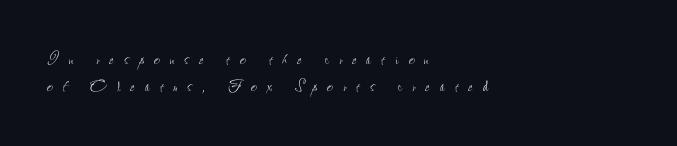
The setting favours the left margin, as ordinary paragraphs usually do. Compared with typical body copy, the letter spacing here is much looser. Heft: none added — not bold.
